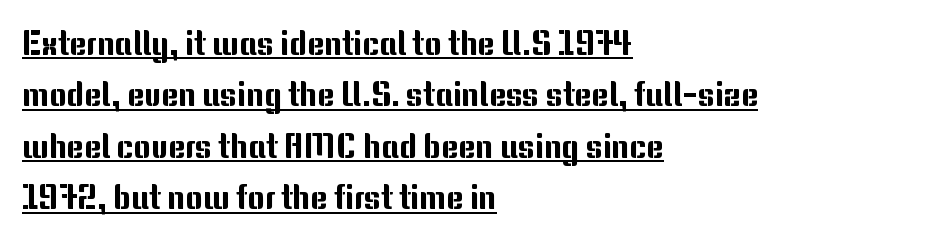
{"serif": "no", "italic": "no", "width": "normal", "stroke_contrast": "medium", "x_height": "medium", "monospaced": "no", "underline": "yes", "align": "left", "line_spacing": "normal", "line_spacing_ratio": 1.56, "letter_spacing": "normal", "letter_spacing_em": 0.0, "glyph_px": 33}
